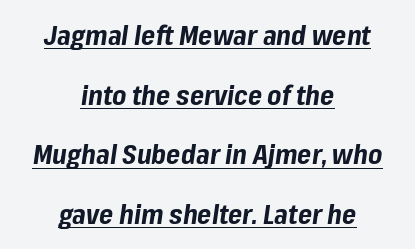
Strokes here are thick enough to call this a true bold. These lines were composed using italics. Casual observation: everything's sitting right in the middle. Is the letter spacing exaggerated? No — it looks like the ordinary default.
